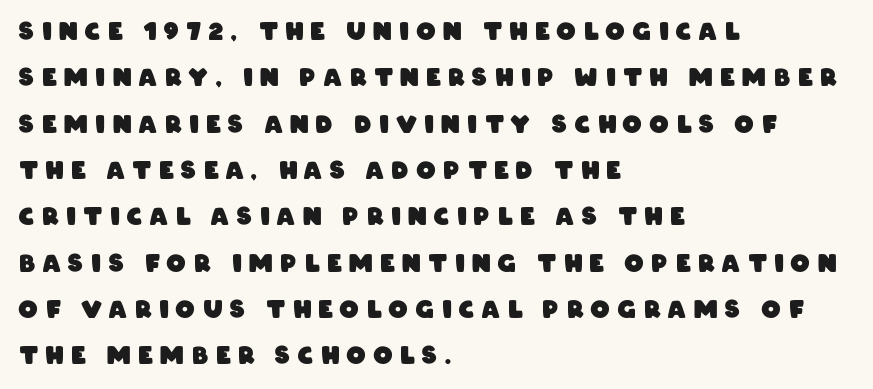
Q: Is the text bold? A: Yes.
Q: Is the text underlined? A: No.
Q: How is the paragraph aligned? A: Left-aligned.
Q: Is the spacing between letters normal or unusually wide? A: Unusually wide.
Q: Is the spacing between lines tight, normal or loose? A: Loose.
